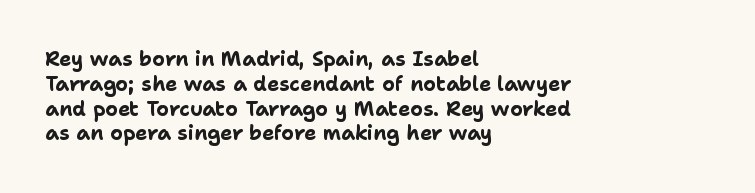
Line starts are locked; line ends wander. Tracking value appears to be zero — textbook default spacing. Style check: upright. Rule under the text: the space is simply empty. Heavy-handed strokes throughout: this text is bold.
